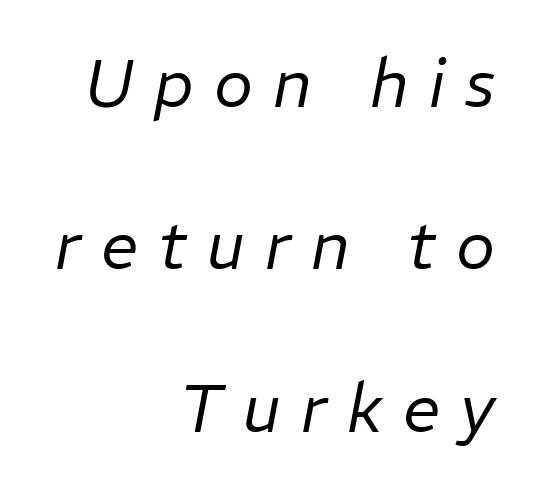
Layout note: lines flush right. The strokes carry an ordinary text weight at most. Italic? Definitely — the glyphs are oblique. Think of a printed novel: that variable character pitch is what you see here.
